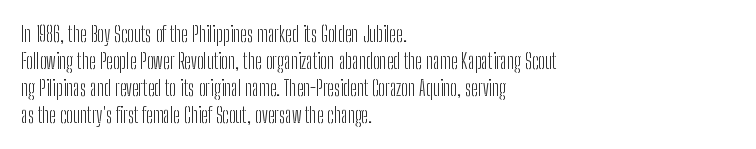
{"italic": "no", "bold": "no", "underline": "no", "align": "left", "line_spacing": "normal", "line_spacing_ratio": 1.28, "letter_spacing": "normal", "letter_spacing_em": 0.0, "glyph_px": 21}
